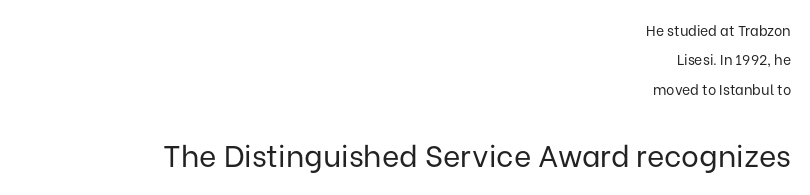
Q: Is the text bold? A: No.
Q: Is the text italic (slanted)? A: No, it is upright.
Q: Is the typeface a serif or a sans-serif typeface? A: Sans-serif.
Q: Is the text underlined? A: No.
Q: How is the paragraph aligned? A: Right-aligned.
Q: Is the spacing between letters normal or unusually wide? A: Normal.
Q: Is the spacing between lines tight, normal or loose? A: Loose.
Q: Which block of text is set in a larger size, the first (top) or the second (bottom)? A: The second (bottom) one.
Q: Width (condensed, normal, or wide)? A: Normal.
Q: Stroke contrast? A: Low.
Q: x-height? A: Medium.
Q: Monospaced? A: No.
